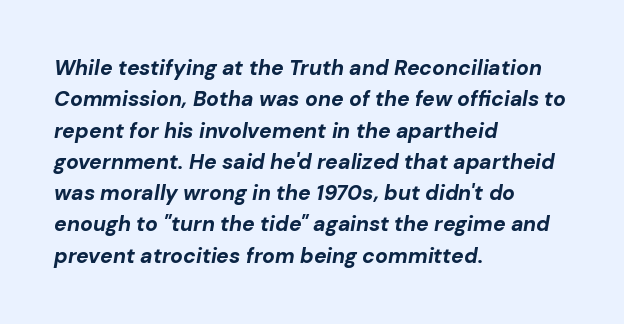
{"italic": "yes", "lean": "right", "slant_degrees": 10, "bold": "yes", "underline": "no", "align": "left", "line_spacing": "normal", "line_spacing_ratio": 1.49, "letter_spacing": "normal", "letter_spacing_em": 0.0, "glyph_px": 21}
